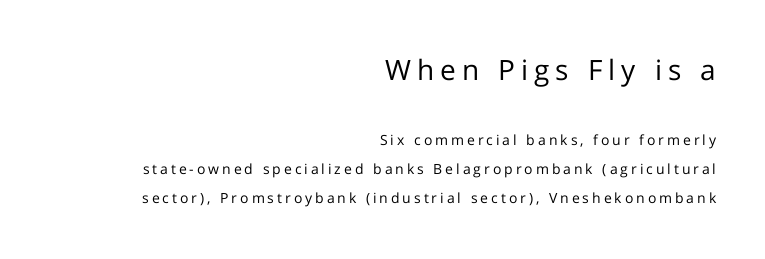
Q: Is the text bold? A: No.
Q: Is the text italic (slanted)? A: No, it is upright.
Q: Is the typeface a serif or a sans-serif typeface? A: Sans-serif.
Q: Is the text underlined? A: No.
Q: How is the paragraph aligned? A: Right-aligned.
Q: Is the spacing between letters normal or unusually wide? A: Unusually wide.
Q: Is the spacing between lines tight, normal or loose? A: Loose.
Q: Which block of text is set in a larger size, the first (top) or the second (bottom)? A: The first (top) one.
Q: Width (condensed, normal, or wide)? A: Normal.
Q: Stroke contrast? A: Low.
Q: x-height? A: Medium.
Q: Monospaced? A: No.
